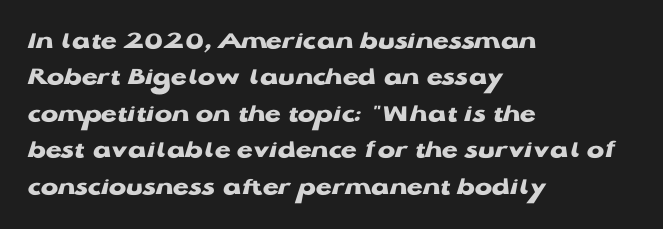
{"italic": "no", "bold": "yes", "underline": "no", "align": "left", "line_spacing": "normal", "line_spacing_ratio": 1.4, "letter_spacing": "normal", "letter_spacing_em": 0.0, "glyph_px": 26}
